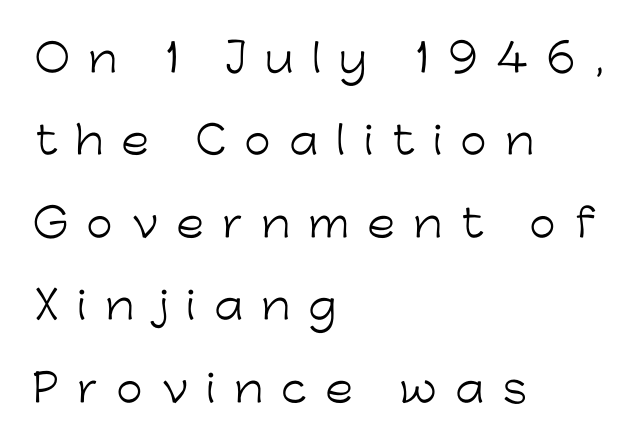
The image shows 38 px light sans-serif type, upright; set left-aligned, loose line spacing (2.17x), unusually wide letter spacing (+0.48 em), not underlined; low stroke contrast and a medium x-height.
